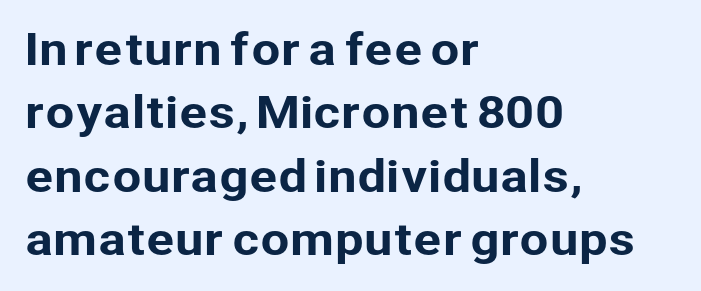
The image shows 42 px sans-serif type, upright; set left-aligned, normal line spacing (1.51x), normal letter spacing, not underlined; low stroke contrast and a medium x-height.
